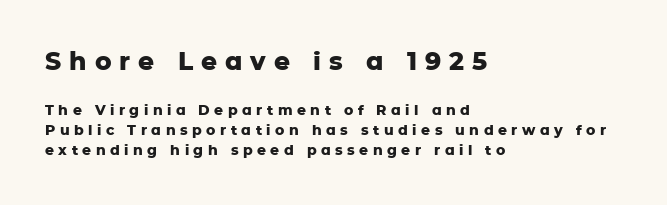
Upright lettering throughout. The paragraph has a hard left edge and a soft right edge. Which of the two is more prominent by size? The first, at the top. Baseline-to-baseline distance is the conventional proportion of letter height. Compared with an ordinary text face, these strokes are far heavier — a full bold. No word sits above an underline.
